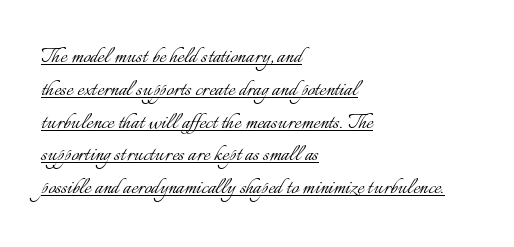
{"bold": "no", "underline": "yes", "align": "left", "line_spacing": "normal", "line_spacing_ratio": 1.26, "letter_spacing": "normal", "letter_spacing_em": 0.0, "glyph_px": 26}
